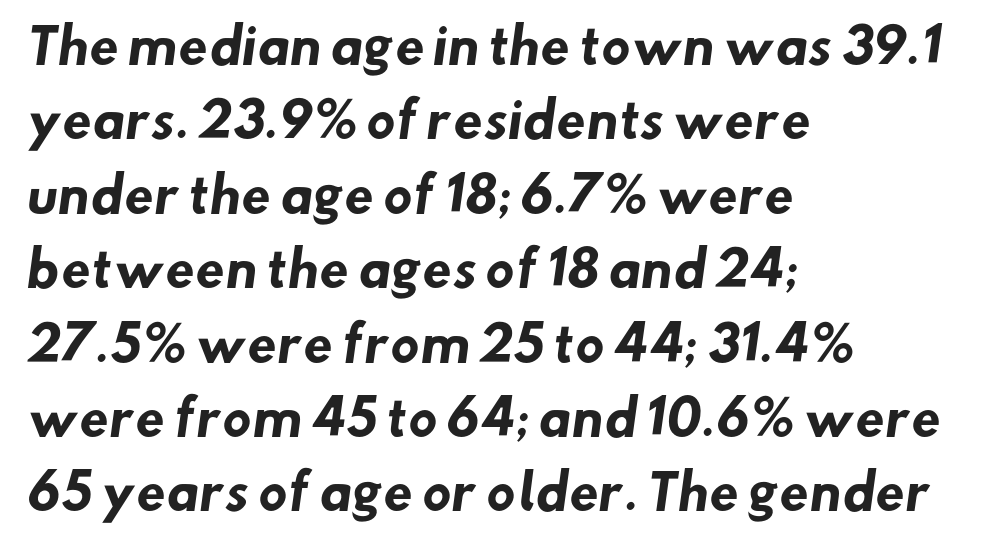
The image shows 48 px heavy sans-serif type; set left-aligned, normal line spacing (1.55x), normal letter spacing, not underlined; low stroke contrast and a small x-height.
